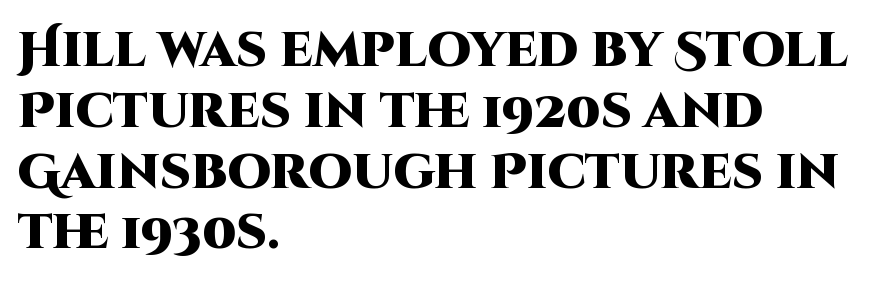
These lines are rendered in a variable-pitch font. Here the glyphs are tracked normally, forming tight word shapes. Which margin do the lines hug? The left one — the right edge is uneven. No feet cap the strokes, marking this as sans-serif type.
